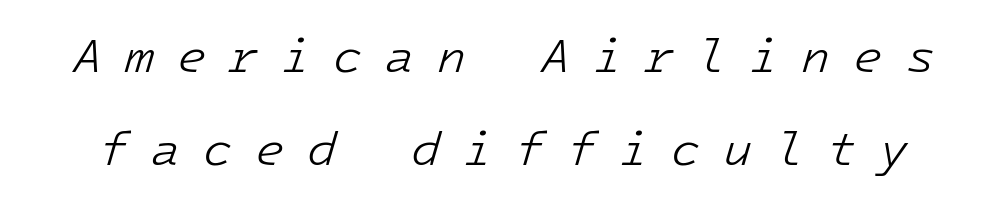
The weight would be labelled regular, book, light, or lighter still. The block of text is sparse from top to bottom, with ample space between rows. The typography opts for an oblique posture over an upright one. Just letters on the line, the space beneath them empty. The line texture is sparse and dotted thanks to wide tracking.
